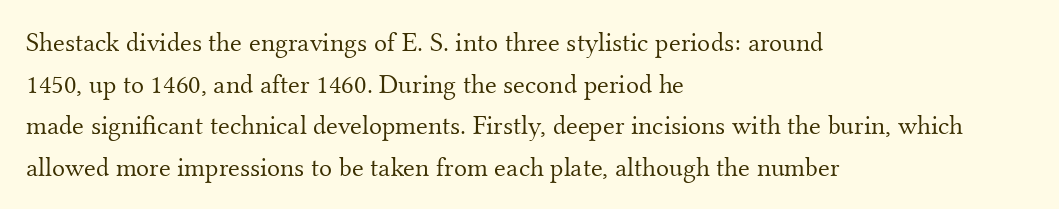
{"italic": "no", "bold": "no", "underline": "no", "align": "left", "line_spacing": "normal", "line_spacing_ratio": 1.54, "letter_spacing": "normal", "letter_spacing_em": 0.0, "glyph_px": 27}
